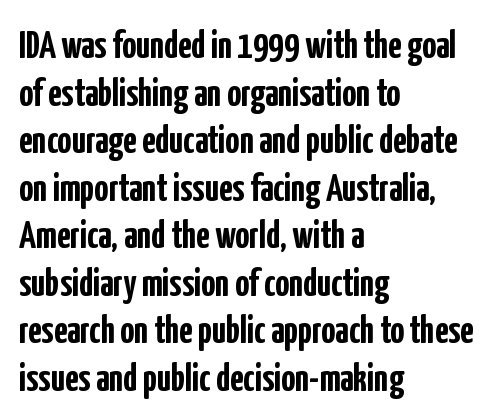
{"serif": "no", "italic": "no", "bold": "yes", "weight": "semibold", "width": "condensed", "stroke_contrast": "low", "x_height": "medium", "monospaced": "no", "underline": "no", "align": "left", "line_spacing_ratio": 1.22, "letter_spacing": "normal", "letter_spacing_em": 0.0, "glyph_px": 39}
